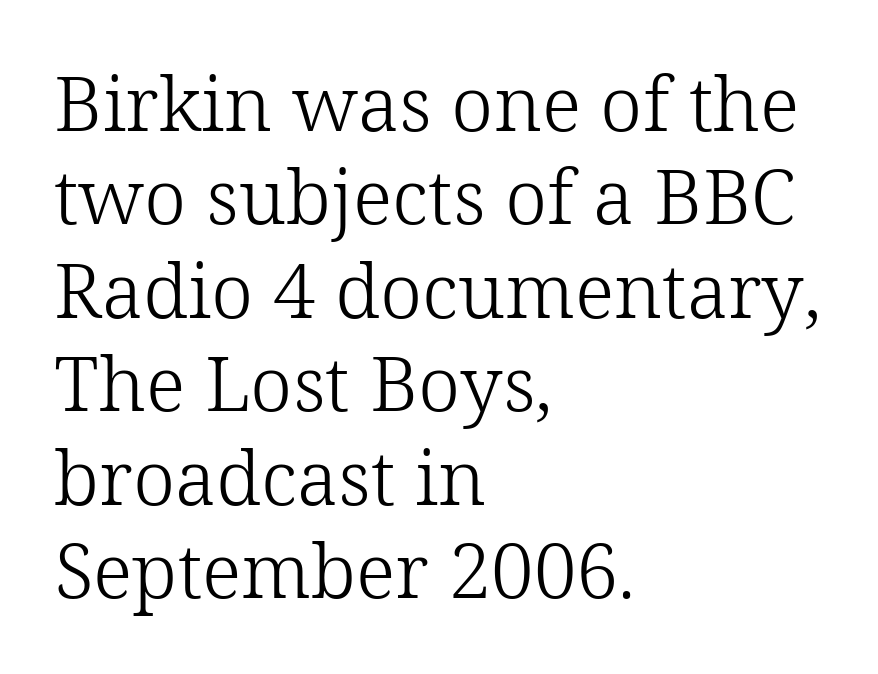
The image shows 76 px light serif type, upright; set left-aligned, line spacing 1.23x, normal letter spacing, not underlined; low stroke contrast and a medium x-height.
